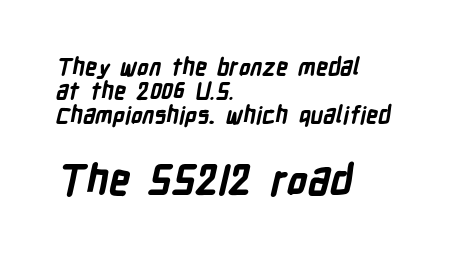
Q: Is the text bold? A: Yes.
Q: Is the typeface a serif or a sans-serif typeface? A: Sans-serif.
Q: Is the text underlined? A: No.
Q: How is the paragraph aligned? A: Left-aligned.
Q: Is the spacing between letters normal or unusually wide? A: Normal.
Q: Is the spacing between lines tight, normal or loose? A: Tight.
Q: Which block of text is set in a larger size, the first (top) or the second (bottom)? A: The second (bottom) one.
Q: Width (condensed, normal, or wide)? A: Condensed.
Q: Stroke contrast? A: Low.
Q: x-height? A: Medium.
Q: Monospaced? A: No.
